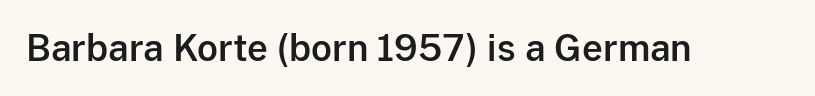
The image shows 36 px sans-serif type, upright; set normal letter spacing, not underlined; low stroke contrast and a medium x-height.
